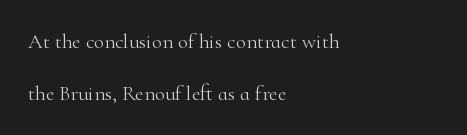
Q: Is the text bold? A: No.
Q: Is the text italic (slanted)? A: No, it is upright.
Q: Is the text underlined? A: No.
Q: How is the paragraph aligned? A: Left-aligned.
Q: Is the spacing between letters normal or unusually wide? A: Normal.
Q: Is the spacing between lines tight, normal or loose? A: Loose.
